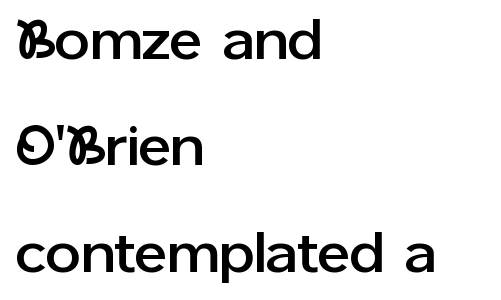
{"serif": "no", "italic": "no", "width": "normal", "stroke_contrast": "low", "x_height": "medium", "monospaced": "no", "underline": "no", "align": "left", "line_spacing": "loose", "line_spacing_ratio": 1.9, "letter_spacing": "normal", "letter_spacing_em": 0.0, "glyph_px": 56}
